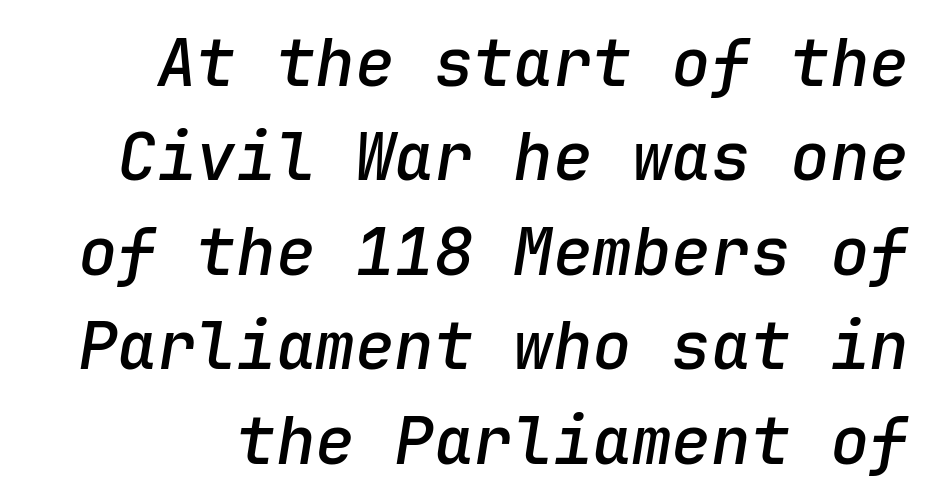
{"italic": "yes", "lean": "right", "slant_degrees": 9, "bold": "semi", "weight": "semibold", "width": "normal", "stroke_contrast": "low", "x_height": "medium", "monospaced": "yes", "underline": "no", "align": "right", "line_spacing": "normal", "line_spacing_ratio": 1.43, "letter_spacing": "normal", "letter_spacing_em": 0.0, "glyph_px": 66}
